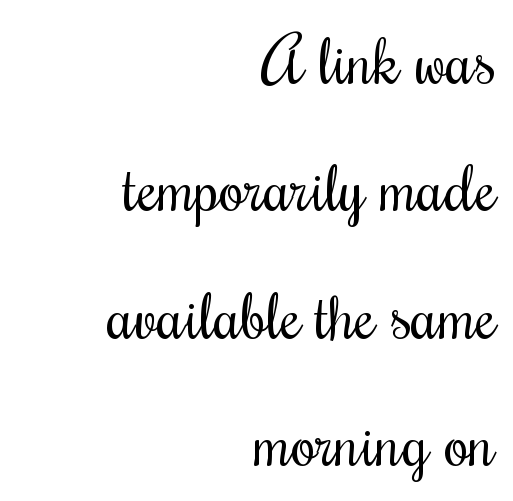
Q: Is the text bold? A: No.
Q: Is the text italic (slanted)? A: Yes.
Q: Is the typeface a serif or a sans-serif typeface? A: Serif.
Q: Is the text underlined? A: No.
Q: How is the paragraph aligned? A: Right-aligned.
Q: Is the spacing between letters normal or unusually wide? A: Normal.
Q: Is the spacing between lines tight, normal or loose? A: Loose.
Q: Width (condensed, normal, or wide)? A: Condensed.
Q: Stroke contrast? A: Medium.
Q: x-height? A: Small.
Q: Monospaced? A: No.
